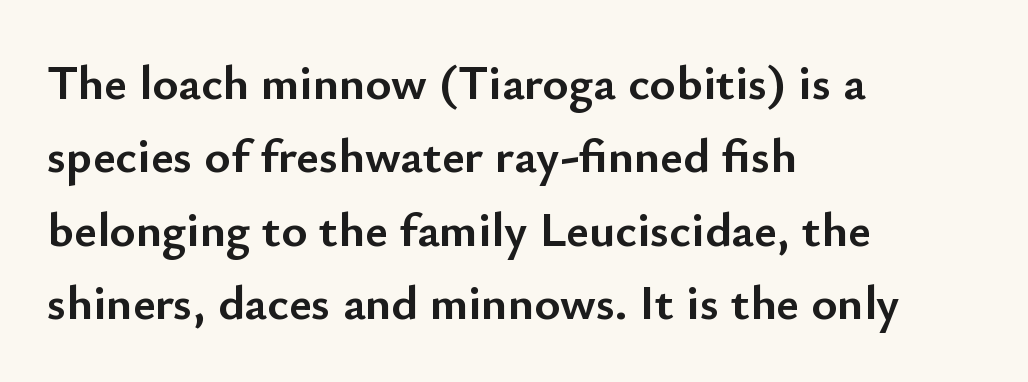
The image shows 49 px semibold sans-serif type, upright; set left-aligned, normal line spacing (1.5x), normal letter spacing, not underlined; low stroke contrast and a small x-height.
